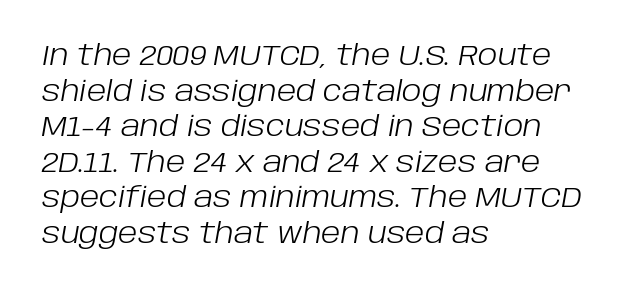
The typesetter chose a ragged-right arrangement here. The face used here is proportionally spaced, like ordinary book or web type. The space beneath each line is pristine and unruled. The face used here is rendered with its standard letterfit. In terms of posture, this sample is oblique.
